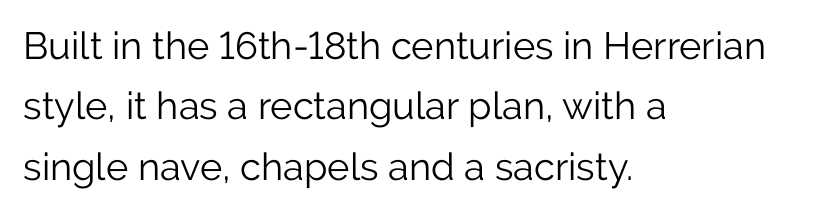
The rendering shows plain stroke endings on the letterforms — a sans-serif design. Horizontal bands of white between lines are of average thickness. This is not heavy type; no bold has been used. In terms of posture, this sample is upright.
